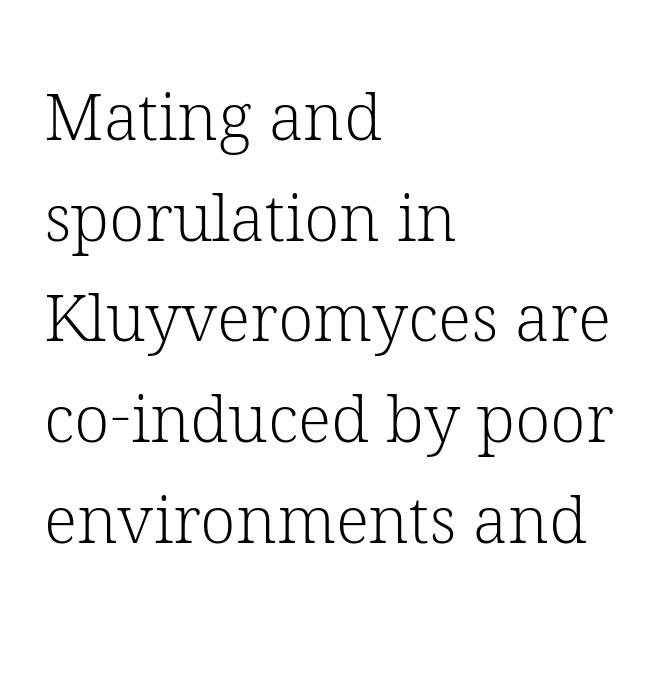
Q: Is the text bold? A: No.
Q: Is the text italic (slanted)? A: No, it is upright.
Q: Is the typeface a serif or a sans-serif typeface? A: Serif.
Q: Is the text underlined? A: No.
Q: How is the paragraph aligned? A: Left-aligned.
Q: Is the spacing between letters normal or unusually wide? A: Normal.
Q: Is the spacing between lines tight, normal or loose? A: Normal.
Q: Width (condensed, normal, or wide)? A: Normal.
Q: Stroke contrast? A: Low.
Q: x-height? A: Medium.
Q: Monospaced? A: No.
